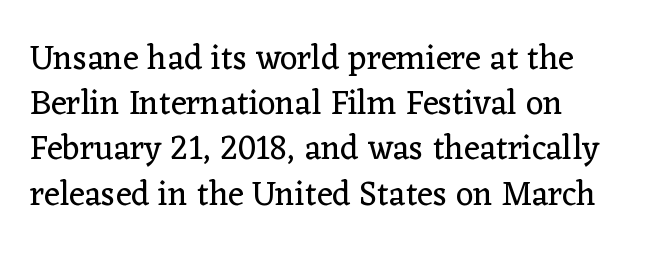
{"serif": "yes", "italic": "no", "bold": "no", "weight": "regular", "width": "normal", "stroke_contrast": "low", "x_height": "medium", "monospaced": "no", "underline": "no", "line_spacing": "normal", "line_spacing_ratio": 1.33, "letter_spacing": "normal", "letter_spacing_em": 0.0, "glyph_px": 34}
